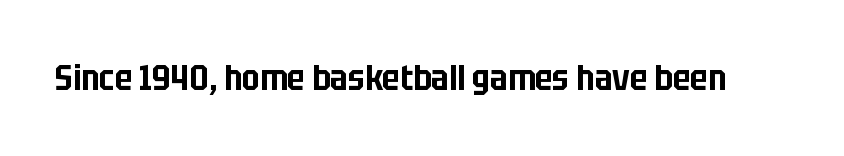
The image shows 35 px condensed sans-serif type, upright; set normal letter spacing, not underlined; low stroke contrast and a large x-height.
